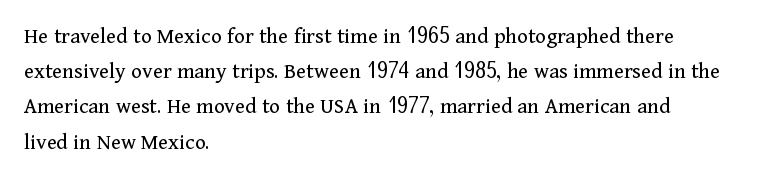
Q: Is the text bold? A: No.
Q: Is the text italic (slanted)? A: No, it is upright.
Q: Is the text underlined? A: No.
Q: How is the paragraph aligned? A: Left-aligned.
Q: Is the spacing between letters normal or unusually wide? A: Normal.
Q: Is the spacing between lines tight, normal or loose? A: Normal.
